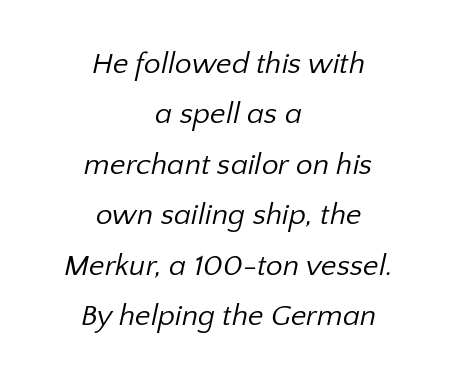
The image shows 30 px regular-weight sans-serif type; set centered, normal line spacing (1.68x), normal letter spacing, not underlined; low stroke contrast and a medium x-height.
